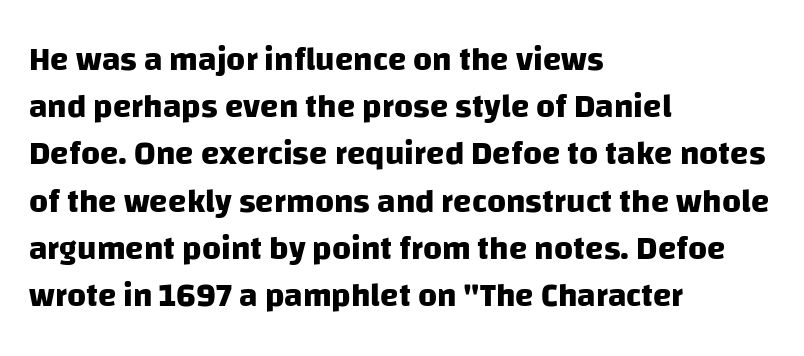
{"serif": "no", "bold": "yes", "weight": "heavy", "width": "normal", "stroke_contrast": "low", "x_height": "large", "monospaced": "no", "underline": "no", "align": "left", "line_spacing": "normal", "line_spacing_ratio": 1.43, "letter_spacing": "normal", "letter_spacing_em": 0.0, "glyph_px": 33}
